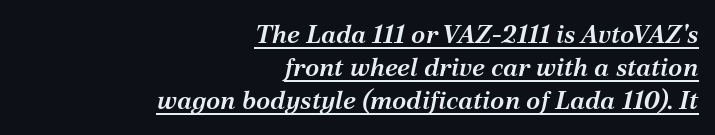
Q: Is the text bold? A: Semi-bold.
Q: Is the text italic (slanted)? A: Yes, it leans right by about 12 degrees.
Q: Is the text underlined? A: Yes.
Q: How is the paragraph aligned? A: Right-aligned.
Q: Is the spacing between letters normal or unusually wide? A: Normal.
Q: Is the spacing between lines tight, normal or loose? A: Normal.
